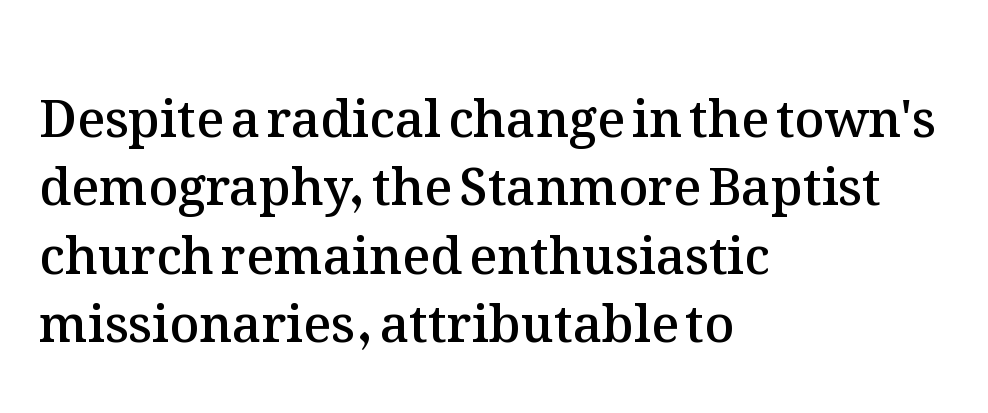
The rendering uses a moderate line-height, typical for paragraphs. Weight check: semibold — heavier than regular, not quite bold. If you drew a ruler down the left edge, every line would touch it. Look at the tracking — it's just the regular setting, nothing added.
